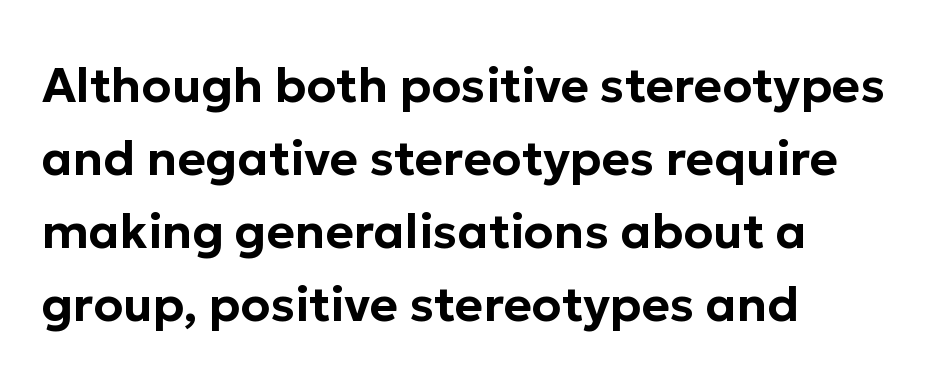
The image shows 48 px sans-serif type, upright; set left-aligned, normal line spacing (1.52x), normal letter spacing, not underlined; low stroke contrast and a medium x-height.
